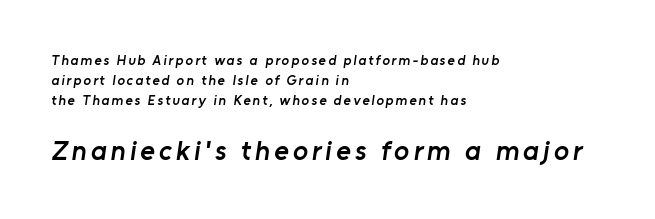
The face used here is proportionally spaced, like ordinary book or web type. A sans-serif font was chosen for this passage. Typesetter's note — lower block bumped up in size, upper block left smaller. Every row of glyphs begins at an identical x-position on the left. Each row of text sits above clean, open space.
